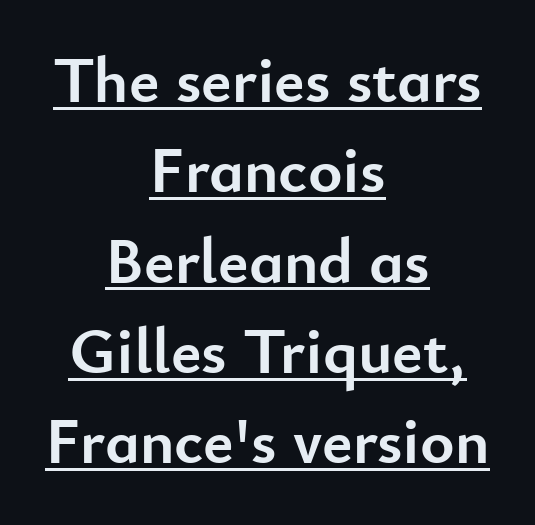
{"serif": "no", "italic": "no", "bold": "yes", "weight": "semibold", "width": "normal", "stroke_contrast": "low", "x_height": "small", "monospaced": "no", "underline": "yes", "align": "center", "line_spacing": "normal", "line_spacing_ratio": 1.39, "letter_spacing": "normal", "letter_spacing_em": 0.0, "glyph_px": 65}
